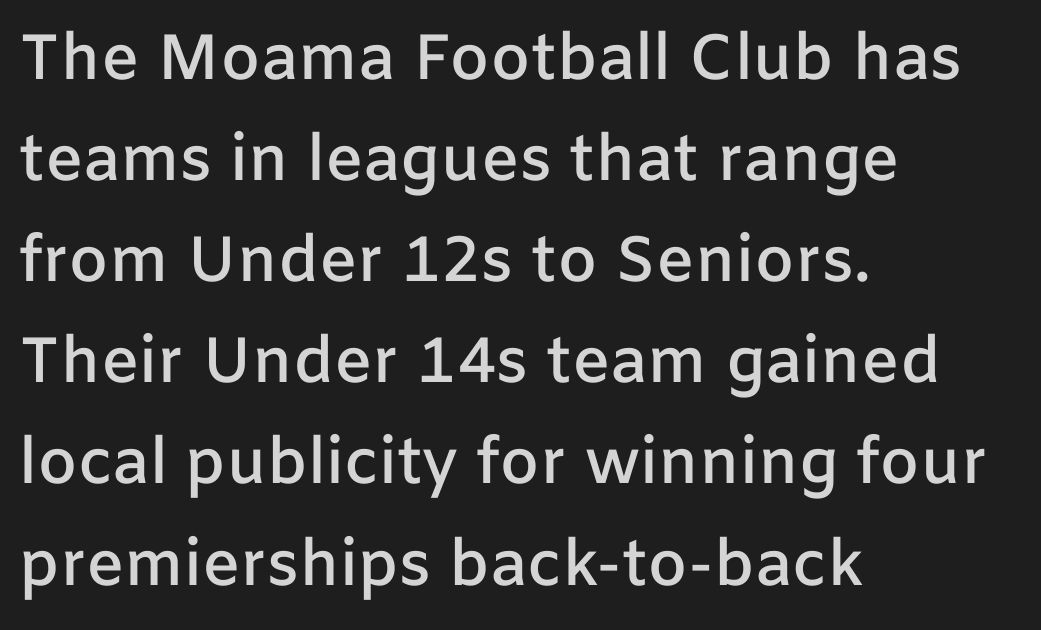
Q: Is the text bold? A: Semi-bold.
Q: Is the text italic (slanted)? A: No, it is upright.
Q: Is the typeface a serif or a sans-serif typeface? A: Sans-serif.
Q: Is the text underlined? A: No.
Q: How is the paragraph aligned? A: Left-aligned.
Q: Is the spacing between letters normal or unusually wide? A: Normal.
Q: Is the spacing between lines tight, normal or loose? A: Normal.
Q: Width (condensed, normal, or wide)? A: Normal.
Q: Stroke contrast? A: Low.
Q: x-height? A: Medium.
Q: Monospaced? A: No.
